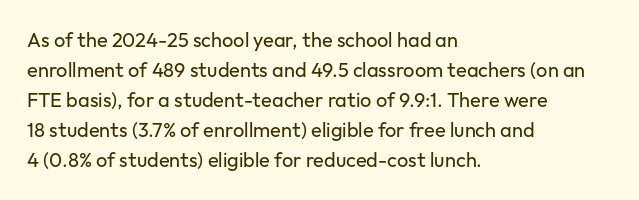
The face looks like a standard text weight, possibly lighter. A normal amount of white space separates one row of letters from the next. Line beginnings align vertically; line endings do not. The horizontal fit of the characters is conventional and even. The passage shown is not underscored anywhere.
